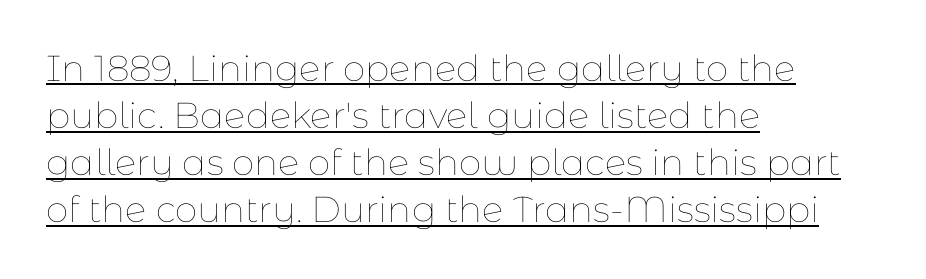
The image shows 36 px thin type, upright; set left-aligned, normal line spacing (1.31x), normal letter spacing, underlined; low stroke contrast and a medium x-height.
